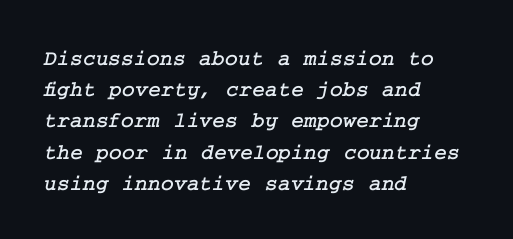
Check the space under the baseline: it is left empty. The rag falls on the right side of this text block. The passage shown has conventional tracking throughout. Each new line begins a customary step beneath the previous one.
